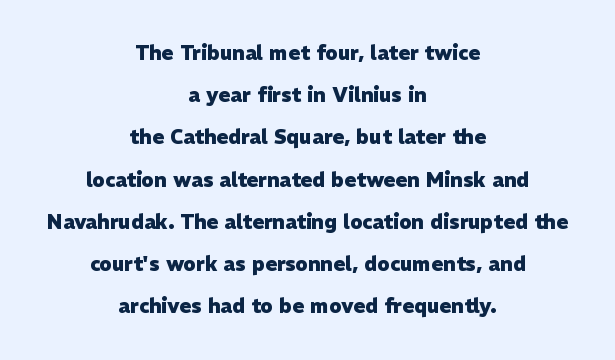
Weight: bold. Regarding leading, the lines here are spaced well apart. Designer's note — italics off, roman on. The string is rendered with underlining switched off. Spacing between characters is what you'd get straight out of the box. Does the copy run flush right? No — it is centered line by line.
